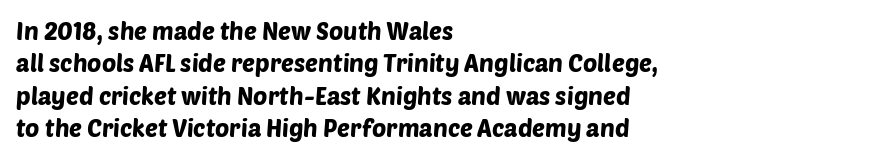
Notice how the passage keeps a crisp vertical edge on the left only. Descenders are the only things crossing below the line. Glyph-to-glyph distance matches everyday printed text. A normal amount of white space separates one row of letters from the next.
